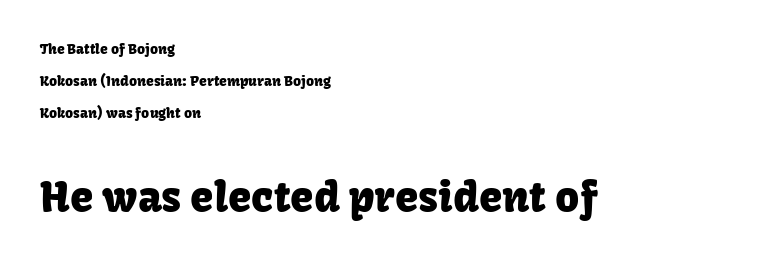
The image shows 42 px sans-serif type, upright; set left-aligned, loose line spacing (2.3x), normal letter spacing, not underlined; the second (bottom) block is 3.0x larger; low stroke contrast and a medium x-height.
